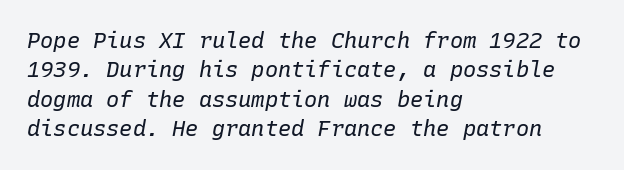
Q: Is the text bold? A: No.
Q: Is the text italic (slanted)? A: Yes, it leans right by about 10 degrees.
Q: Is the text underlined? A: No.
Q: How is the paragraph aligned? A: Left-aligned.
Q: Is the spacing between letters normal or unusually wide? A: Normal.
Q: Is the spacing between lines tight, normal or loose? A: Normal.
